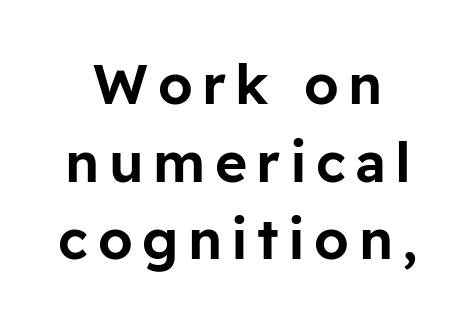
Q: Is the text italic (slanted)? A: No, it is upright.
Q: Is the typeface a serif or a sans-serif typeface? A: Sans-serif.
Q: Is the text underlined? A: No.
Q: How is the paragraph aligned? A: Centered.
Q: Is the spacing between lines tight, normal or loose? A: Normal.
Q: Width (condensed, normal, or wide)? A: Normal.
Q: Stroke contrast? A: Low.
Q: x-height? A: Medium.
Q: Monospaced? A: No.
